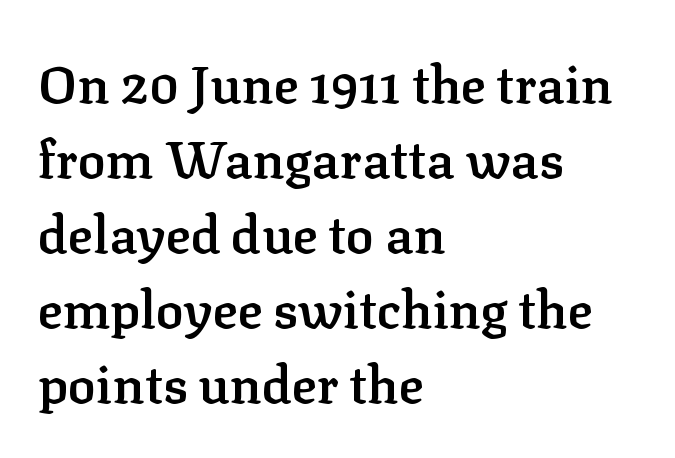
Q: Is the text bold? A: Semi-bold.
Q: Is the text italic (slanted)? A: No, it is upright.
Q: Is the typeface a serif or a sans-serif typeface? A: Serif.
Q: Is the text underlined? A: No.
Q: How is the paragraph aligned? A: Left-aligned.
Q: Is the spacing between letters normal or unusually wide? A: Normal.
Q: Is the spacing between lines tight, normal or loose? A: Normal.
Q: Width (condensed, normal, or wide)? A: Normal.
Q: Stroke contrast? A: Low.
Q: x-height? A: Medium.
Q: Monospaced? A: No.
